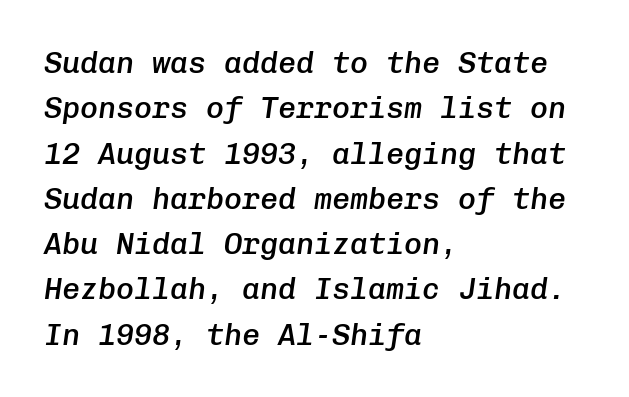
{"italic": "yes", "lean": "right", "slant_degrees": 8, "bold": "semi", "weight": "semibold", "width": "normal", "stroke_contrast": "low", "x_height": "medium", "monospaced": "yes", "underline": "no", "align": "left", "line_spacing": "normal", "line_spacing_ratio": 1.51, "letter_spacing": "normal", "letter_spacing_em": 0.0, "glyph_px": 30}
